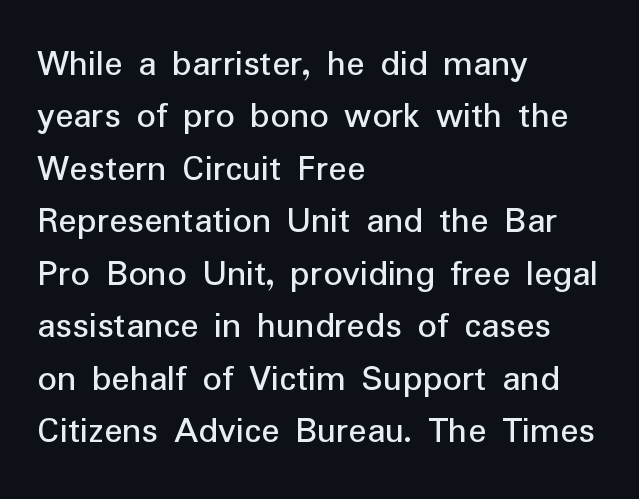
{"serif": "no", "italic": "no", "bold": "no", "weight": "regular", "width": "normal", "stroke_contrast": "low", "x_height": "medium", "monospaced": "no", "underline": "no", "align": "left", "line_spacing": "normal", "line_spacing_ratio": 1.38, "letter_spacing": "normal", "letter_spacing_em": 0.0, "glyph_px": 38}
